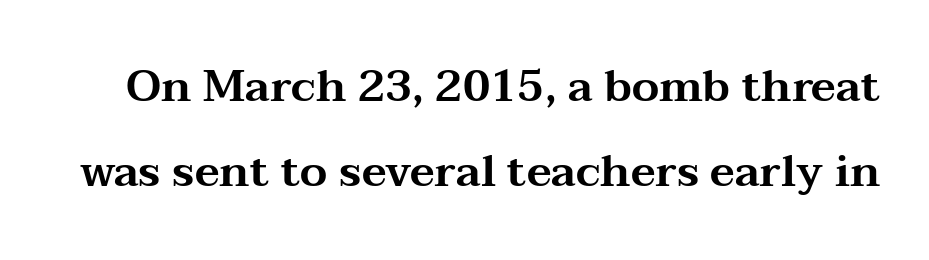
Q: Is the text italic (slanted)? A: No, it is upright.
Q: Is the typeface a serif or a sans-serif typeface? A: Serif.
Q: Is the text underlined? A: No.
Q: Is the spacing between letters normal or unusually wide? A: Normal.
Q: Is the spacing between lines tight, normal or loose? A: Loose.
Q: Width (condensed, normal, or wide)? A: Wide.
Q: Stroke contrast? A: Medium.
Q: x-height? A: Medium.
Q: Monospaced? A: No.
